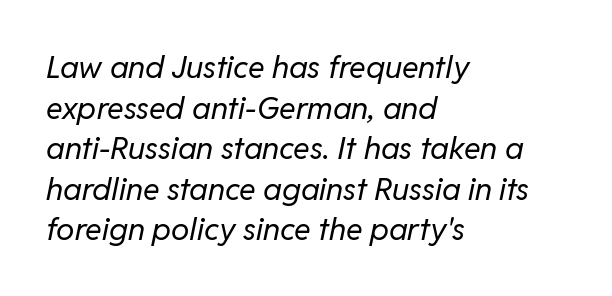
Q: Is the text bold? A: No.
Q: Is the text italic (slanted)? A: Yes, it leans right by about 11 degrees.
Q: Is the text underlined? A: No.
Q: How is the paragraph aligned? A: Left-aligned.
Q: Is the spacing between letters normal or unusually wide? A: Normal.
Q: Is the spacing between lines tight, normal or loose? A: Normal.
Q: Width (condensed, normal, or wide)? A: Normal.
Q: Stroke contrast? A: Low.
Q: x-height? A: Medium.
Q: Monospaced? A: No.
